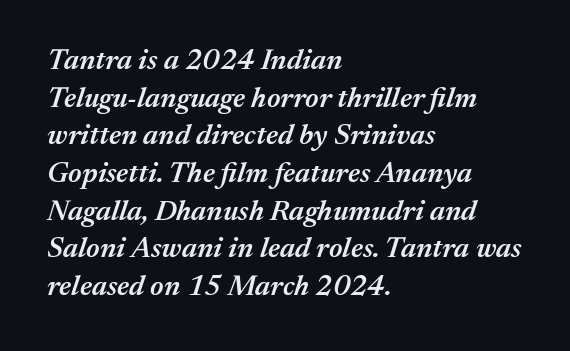
Rendered with sloped, italic letterforms. The tracking reads as untouched default to a designer's eye. These lines are set flush left with a ragged right edge. Bold? Not quite — semibold, heavier than regular but stopping short. Vertically, the passage feels balanced, rows spaced as you'd expect. Quick note: underline off.
